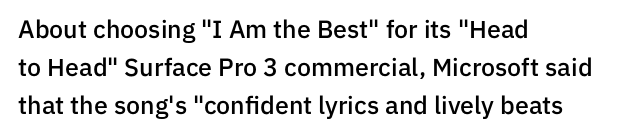
A roman cut, with each character standing at attention. The type is set solid horizontally, with unmodified tracking. These lines stack with their left ends in a neat column. Each glyph is drawn with semibold strokes, heavier than normal yet not fully bold.
